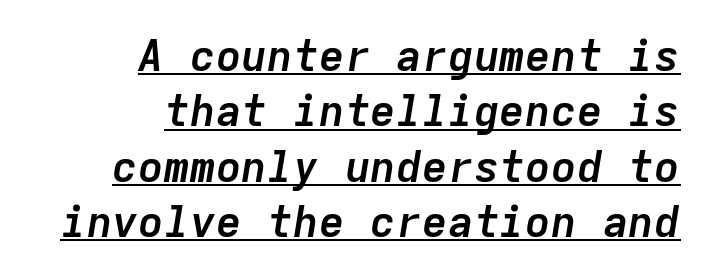
What weight is shown? A full bold with thick strokes. What's the leading like? Ordinary, nothing unusual. A student would call this right alignment; a typographer would say flush right, rag left. Underlining? Definitely there. There is no visible air inserted between adjacent glyphs.
